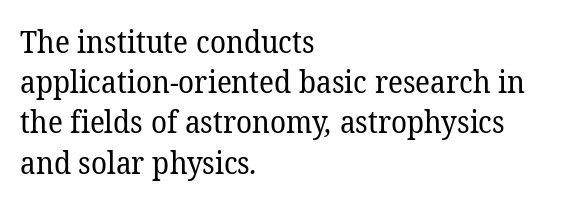
The image shows 30 px regular-weight serif type; set left-aligned, normal line spacing (1.34x), normal letter spacing, not underlined; low stroke contrast and a medium x-height.
